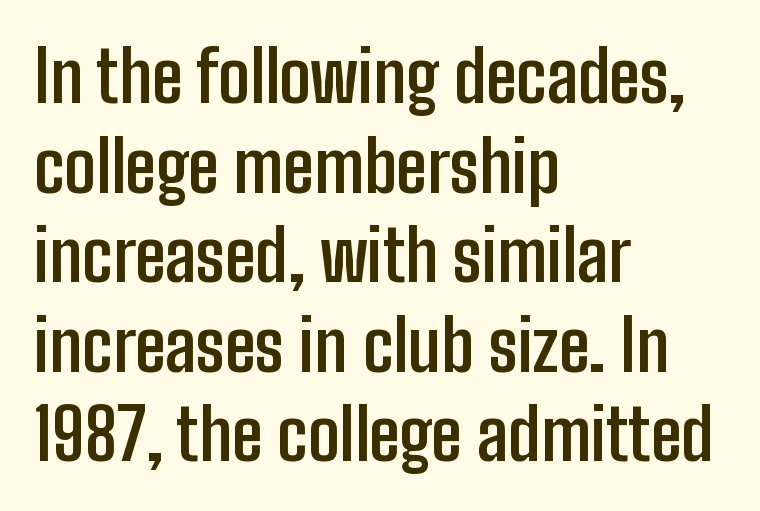
The image shows 70 px semibold, condensed sans-serif type, upright; set left-aligned, normal line spacing (1.28x), normal letter spacing, not underlined; low stroke contrast and a medium x-height.
